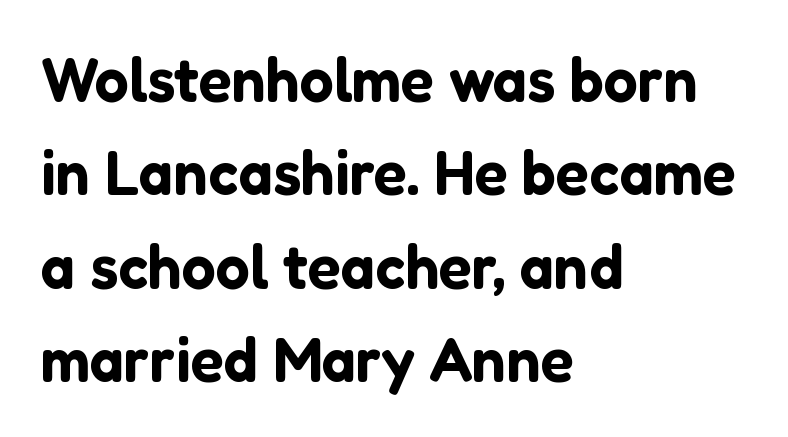
The image shows 61 px sans-serif type, upright; set left-aligned, normal line spacing (1.53x), normal letter spacing, not underlined; low stroke contrast and a medium x-height.
